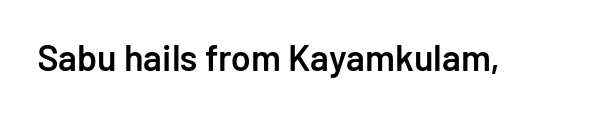
The image shows 36 px semibold sans-serif type, upright; set normal letter spacing, not underlined; low stroke contrast and a medium x-height.
